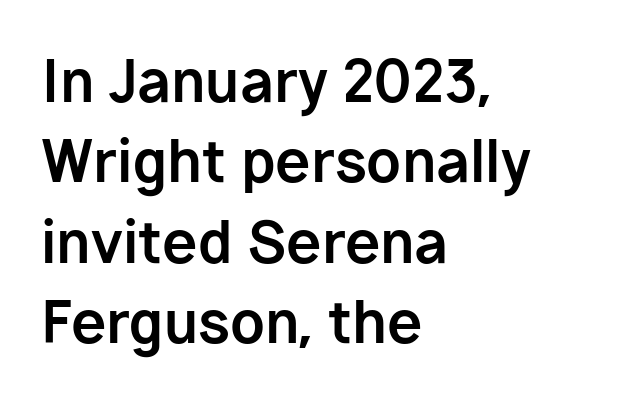
The image shows 57 px bold sans-serif type, upright; set left-aligned, normal line spacing (1.41x), normal letter spacing, not underlined; low stroke contrast and a medium x-height.
